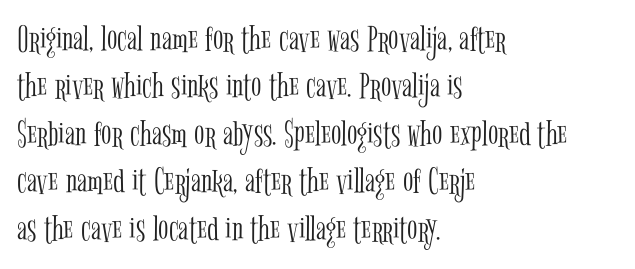
The image shows 38 px light, condensed serif type, upright; set left-aligned, normal line spacing (1.25x), normal letter spacing, not underlined; low stroke contrast and a medium x-height.
